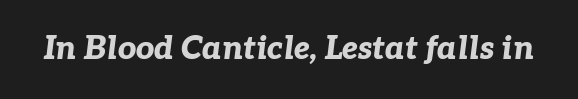
{"italic": "yes", "lean": "right", "slant_degrees": 7, "bold": "yes", "weight": "bold", "width": "normal", "stroke_contrast": "low", "x_height": "medium", "monospaced": "no", "underline": "no", "letter_spacing": "normal", "letter_spacing_em": 0.0, "glyph_px": 32}
